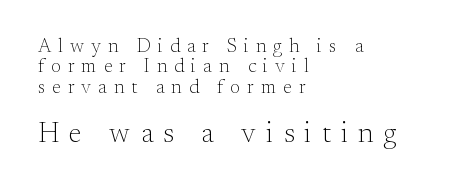
Q: Is the text bold? A: No.
Q: Is the text italic (slanted)? A: No, it is upright.
Q: Is the typeface a serif or a sans-serif typeface? A: Serif.
Q: Is the text underlined? A: No.
Q: How is the paragraph aligned? A: Left-aligned.
Q: Is the spacing between letters normal or unusually wide? A: Unusually wide.
Q: Is the spacing between lines tight, normal or loose? A: Tight.
Q: Which block of text is set in a larger size, the first (top) or the second (bottom)? A: The second (bottom) one.
Q: Width (condensed, normal, or wide)? A: Normal.
Q: Stroke contrast? A: Medium.
Q: x-height? A: Small.
Q: Monospaced? A: No.
